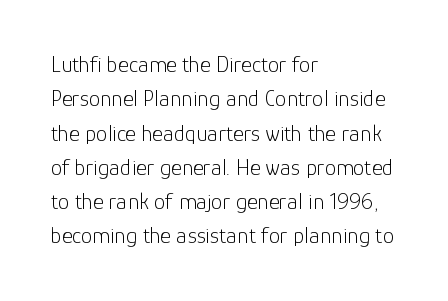
The vertical gap from one line to the next is medium. These lines were composed using upright roman letters. Horizontal alignment here is leftward, the default for most running prose. The gaps between neighbouring characters are ordinary and unremarkable. Weight: regular or lighter.
